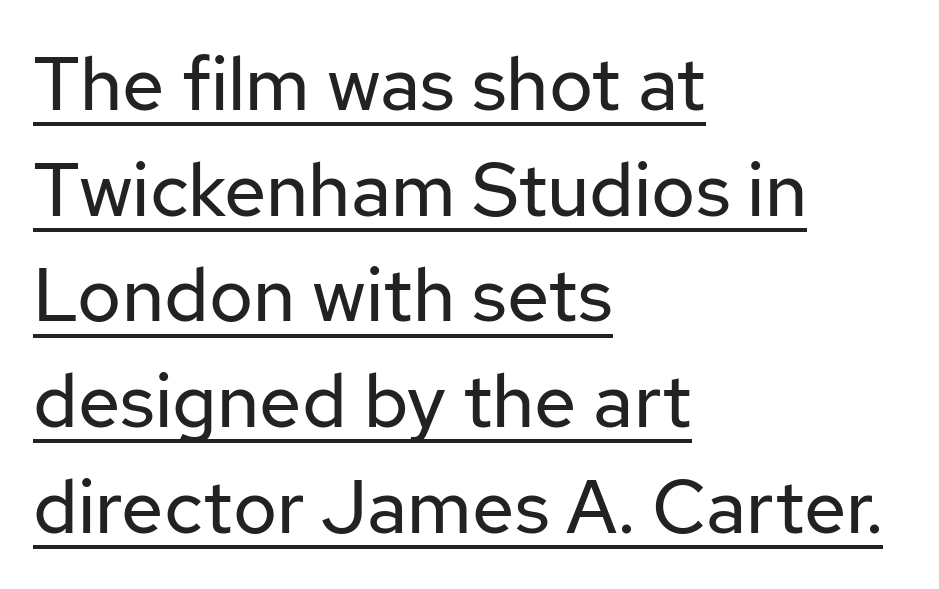
The image shows 75 px regular-weight sans-serif type, upright; set left-aligned, normal line spacing (1.41x), normal letter spacing, underlined; low stroke contrast and a medium x-height.
